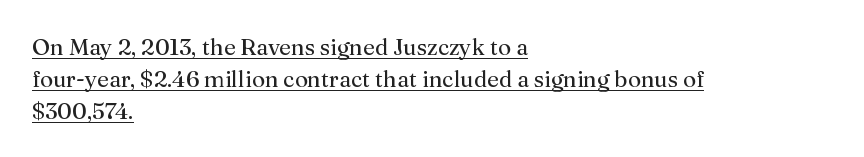
Q: Is the text bold? A: No.
Q: Is the text italic (slanted)? A: No, it is upright.
Q: Is the text underlined? A: Yes.
Q: How is the paragraph aligned? A: Left-aligned.
Q: Is the spacing between letters normal or unusually wide? A: Normal.
Q: Is the spacing between lines tight, normal or loose? A: Normal.
